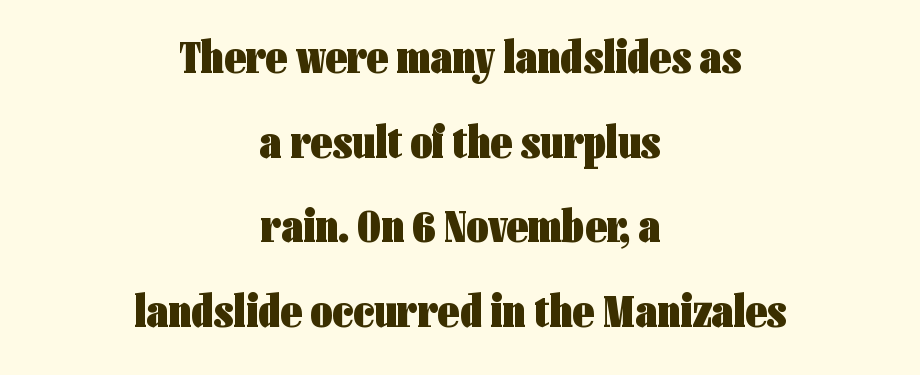
Q: Is the text bold? A: Yes.
Q: Is the text italic (slanted)? A: No, it is upright.
Q: Is the typeface a serif or a sans-serif typeface? A: Sans-serif.
Q: Is the text underlined? A: No.
Q: How is the paragraph aligned? A: Centered.
Q: Is the spacing between letters normal or unusually wide? A: Normal.
Q: Width (condensed, normal, or wide)? A: Condensed.
Q: Stroke contrast? A: Low.
Q: x-height? A: Medium.
Q: Monospaced? A: No.
